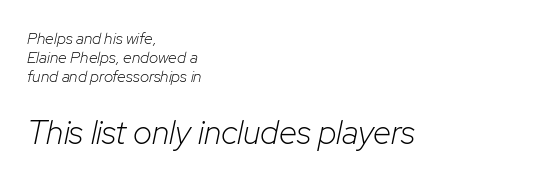
Q: Is the text bold? A: No.
Q: Is the text italic (slanted)? A: Yes, it leans right by about 12 degrees.
Q: Is the text underlined? A: No.
Q: How is the paragraph aligned? A: Left-aligned.
Q: Is the spacing between letters normal or unusually wide? A: Normal.
Q: Which block of text is set in a larger size, the first (top) or the second (bottom)? A: The second (bottom) one.
Q: Width (condensed, normal, or wide)? A: Normal.
Q: Stroke contrast? A: Low.
Q: x-height? A: Medium.
Q: Monospaced? A: No.
